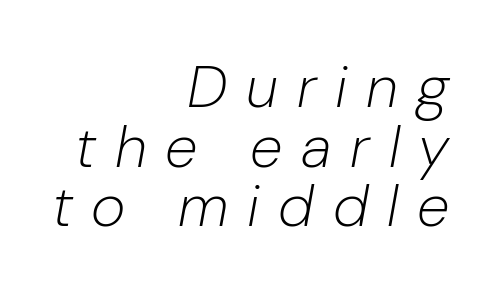
Q: Is the text bold? A: No.
Q: Is the text italic (slanted)? A: Yes, it leans right by about 10 degrees.
Q: Is the text underlined? A: No.
Q: How is the paragraph aligned? A: Right-aligned.
Q: Is the spacing between letters normal or unusually wide? A: Unusually wide.
Q: Is the spacing between lines tight, normal or loose? A: Tight.
Q: Width (condensed, normal, or wide)? A: Normal.
Q: Stroke contrast? A: Low.
Q: x-height? A: Medium.
Q: Monospaced? A: No.
